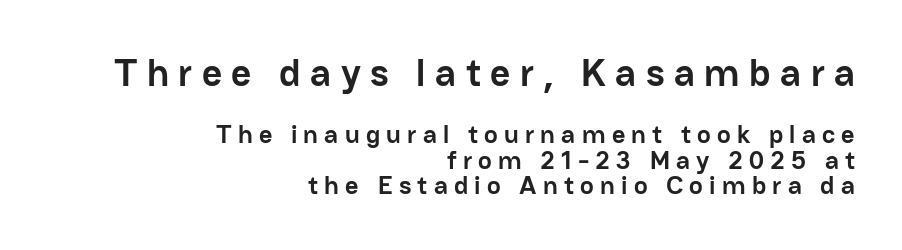
The image shows 39 px semibold sans-serif type, upright; set right-aligned, tight line spacing (0.99x), unusually wide letter spacing (+0.24 em), not underlined; the first (top) block is 1.5x larger; low stroke contrast and a medium x-height.
